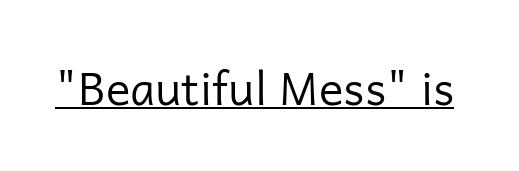
The weight tops out at a normal text grade. Quick note: underline on. Inter-character spacing is left at the font's built-in metrics. The letters stand upright; this is a roman face. The face used here is a sans, in the tradition of grotesques and geometrics.
